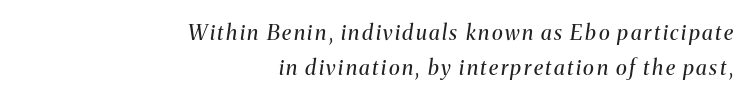
The image shows 21 px text type, italic (leaning right); set right-aligned, normal line spacing (1.67x), not underlined.
